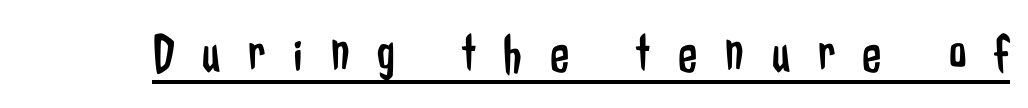
The image shows 56 px regular-weight, condensed sans-serif type, upright; set unusually wide letter spacing (+0.5 em), underlined; low stroke contrast and a medium x-height.
